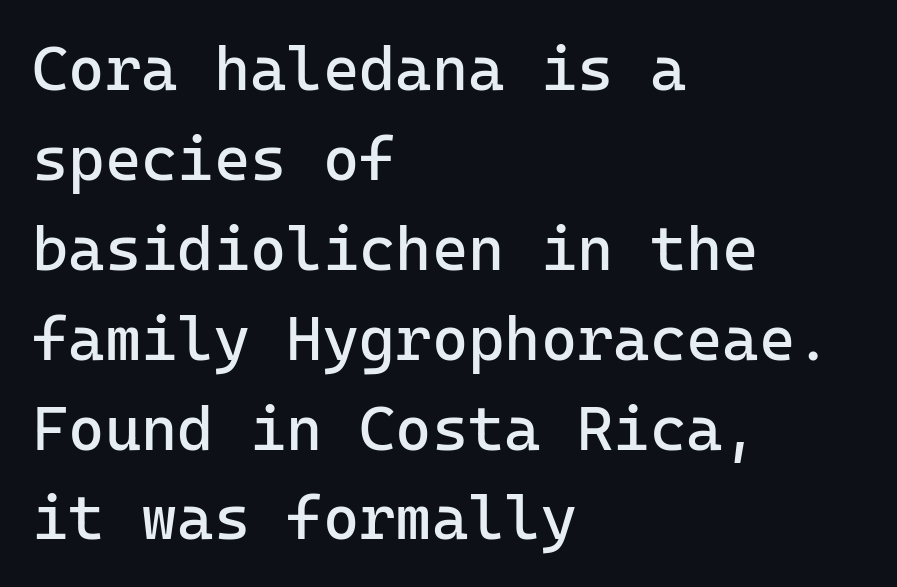
Vertical spacing — default. Vertical stems look standard width or narrower in stroke. The space beneath each line is pristine and unruled. Line beginnings align vertically; line endings do not. Upright lettering throughout. The tracking reads as untouched default to a designer's eye.
